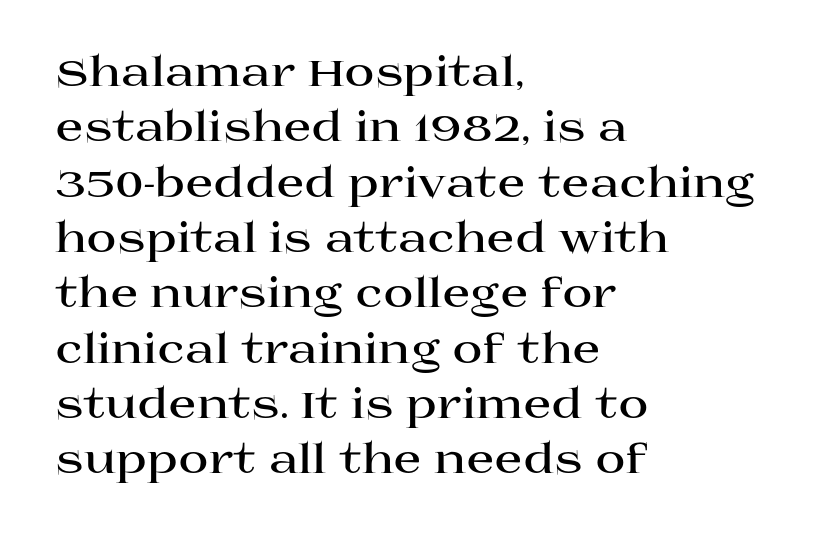
{"serif": "yes", "italic": "no", "bold": "yes", "weight": "bold", "width": "wide", "stroke_contrast": "high", "x_height": "large", "monospaced": "no", "underline": "no", "align": "left", "line_spacing": "normal", "line_spacing_ratio": 1.35, "letter_spacing": "normal", "letter_spacing_em": 0.0, "glyph_px": 41}
